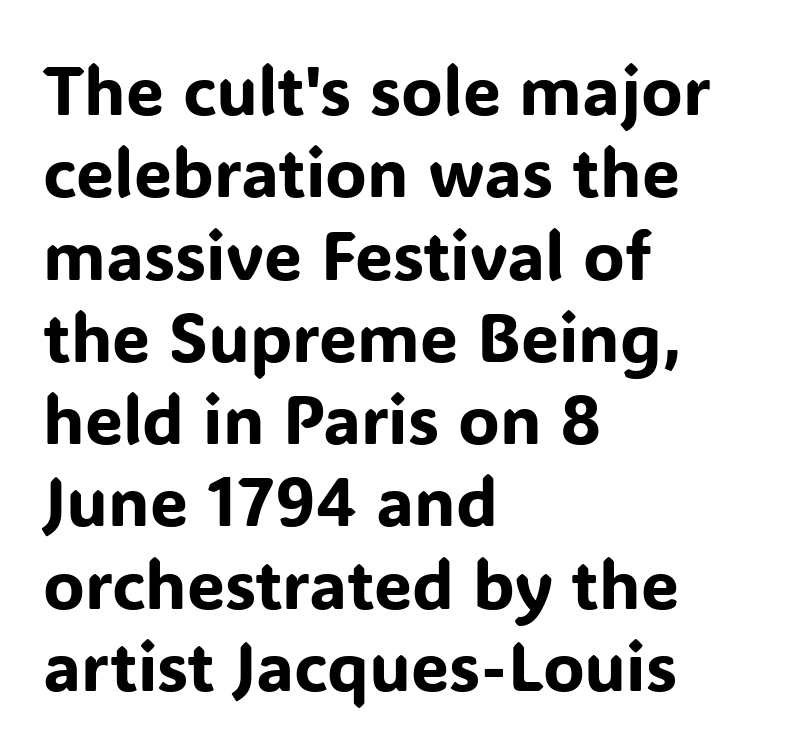
The image shows 68 px sans-serif type, upright; set left-aligned, line spacing 1.21x, normal letter spacing, not underlined; low stroke contrast and a medium x-height.
